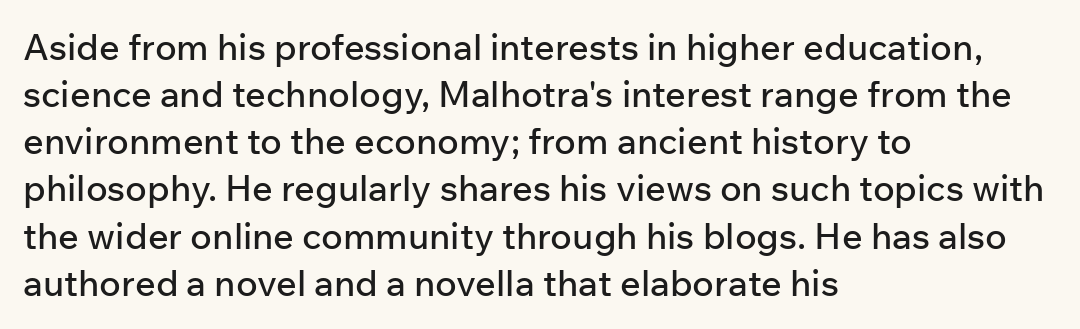
{"serif": "no", "italic": "no", "width": "normal", "stroke_contrast": "low", "x_height": "medium", "monospaced": "no", "underline": "no", "align": "left", "line_spacing": "normal", "line_spacing_ratio": 1.31, "letter_spacing": "normal", "letter_spacing_em": 0.0, "glyph_px": 36}
